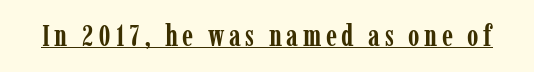
The specimen reads as upright at a glance. The typesetter has applied underlining to the passage shown. Each letter keeps its own natural width here, so spacing adapts to shape. Look at the stroke-to-counter ratio: heavy, a bold. This rendering employs a face with finishing strokes, i.e., a serif.
